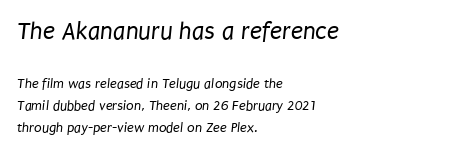
The image shows 25 px text type; set left-aligned, normal line spacing (1.54x), normal letter spacing, not underlined; the first (top) block is 1.79x larger.
